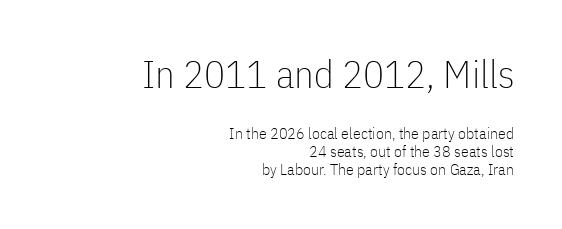
Q: Is the text bold? A: No.
Q: Is the text italic (slanted)? A: No, it is upright.
Q: Is the typeface a serif or a sans-serif typeface? A: Sans-serif.
Q: Is the text underlined? A: No.
Q: How is the paragraph aligned? A: Right-aligned.
Q: Is the spacing between letters normal or unusually wide? A: Normal.
Q: Is the spacing between lines tight, normal or loose? A: Tight.
Q: Which block of text is set in a larger size, the first (top) or the second (bottom)? A: The first (top) one.
Q: Width (condensed, normal, or wide)? A: Condensed.
Q: Stroke contrast? A: Low.
Q: x-height? A: Medium.
Q: Monospaced? A: No.
